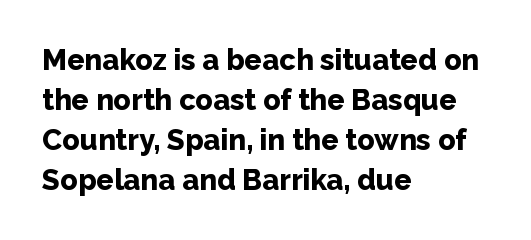
The image shows 29 px bold sans-serif type, upright; set left-aligned, normal line spacing (1.38x), normal letter spacing, not underlined; low stroke contrast and a medium x-height.
